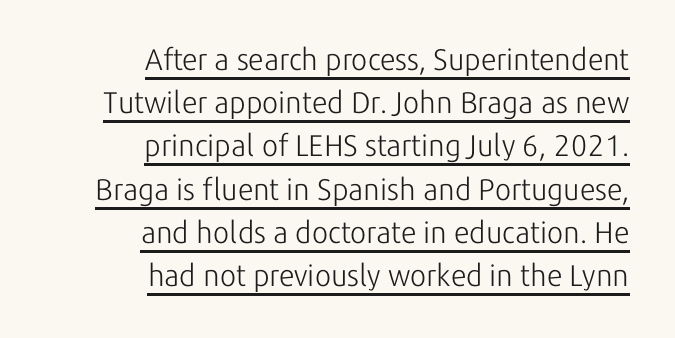
{"serif": "no", "italic": "no", "bold": "no", "weight": "light", "width": "normal", "stroke_contrast": "low", "x_height": "medium", "monospaced": "no", "underline": "yes", "align": "right", "line_spacing": "normal", "line_spacing_ratio": 1.44, "letter_spacing": "normal", "letter_spacing_em": 0.0, "glyph_px": 30}
